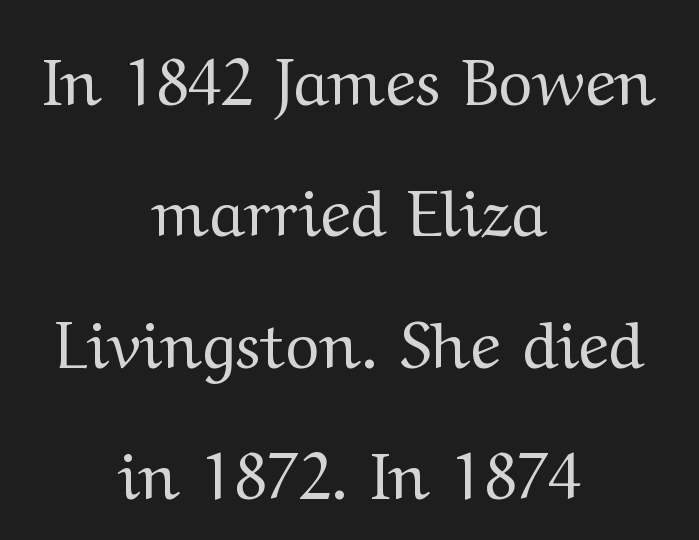
These lines stand farther apart than default settings would place them. Which margin do the lines hug? Neither — every line sits in the middle. Posture: vertical. Spacing between characters is what you'd get straight out of the box.
